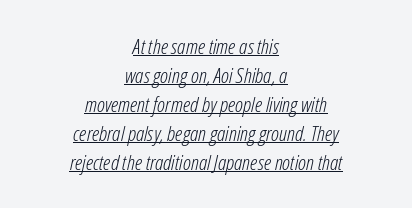
The axis of the letterforms is tilted away from vertical. The font is comparable to plain body text, perhaps lighter. In terms of letterspacing, this is plain default setting. The setting favours the middle, as headings and verse often do.
